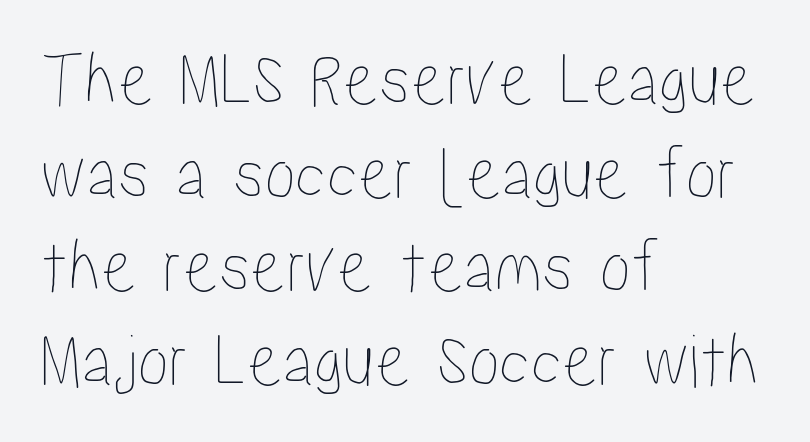
The image shows 78 px condensed type, upright; set left-aligned, line spacing 1.2x, normal letter spacing, not underlined; low stroke contrast and a medium x-height.
